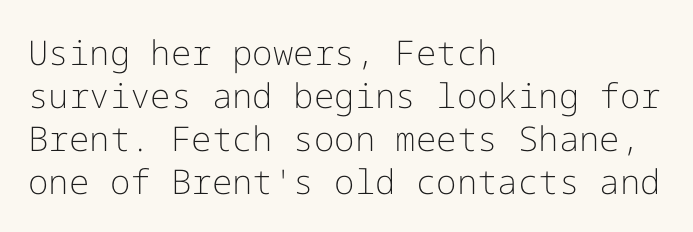
Every character sits straight up, as roman type does. The font is comparable to plain body text, perhaps lighter. The passage shown is not underscored anywhere. This sample keeps an unexceptional amount of space between lines.
